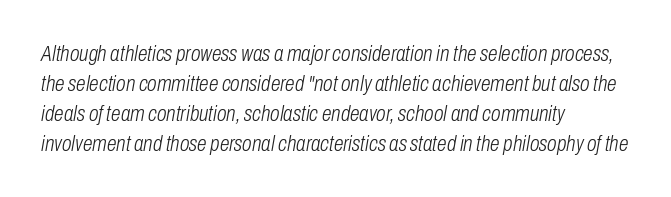
Counters stay open thanks to moderate or lighter strokes. Line starts are locked; line ends wander. The face used here has a pronounced slope to its letters. Interline gaps are of average width in this sample.
